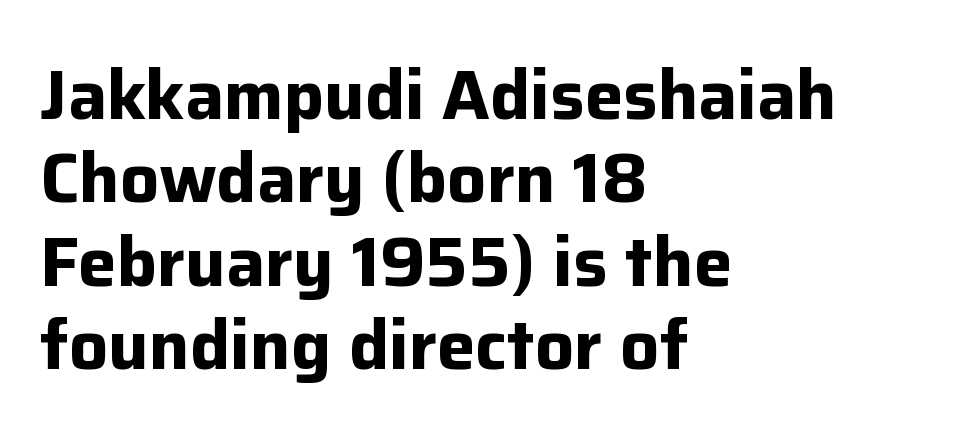
{"serif": "no", "italic": "no", "bold": "yes", "weight": "bold", "width": "normal", "stroke_contrast": "low", "x_height": "medium", "monospaced": "no", "underline": "no", "align": "left", "line_spacing_ratio": 1.21, "letter_spacing": "normal", "letter_spacing_em": 0.0, "glyph_px": 69}
